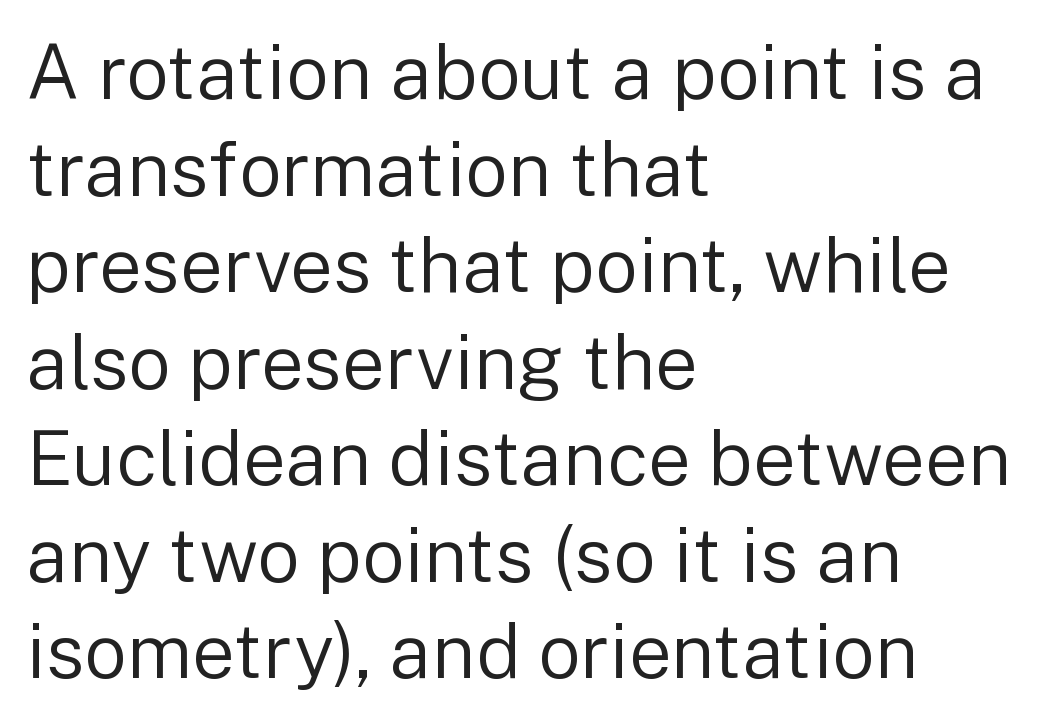
Observe the absence of serifs on each vertical stroke in this sample. The passage shown is typed in a proportional face where columns would drift. A typesetter would call this leading conventional body-copy spacing. This rendering features lettering with no underline. All the whitespace from short lines collects on the right.
